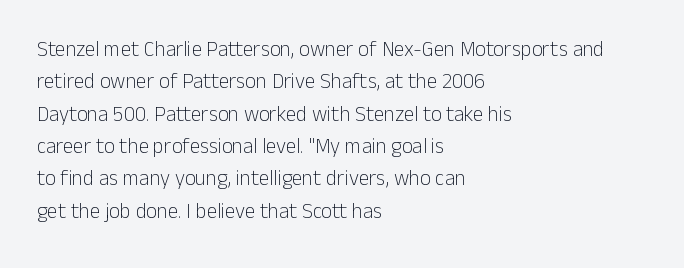
{"italic": "no", "bold": "no", "underline": "no", "align": "left", "line_spacing": "normal", "line_spacing_ratio": 1.54, "letter_spacing": "normal", "letter_spacing_em": 0.0, "glyph_px": 21}
